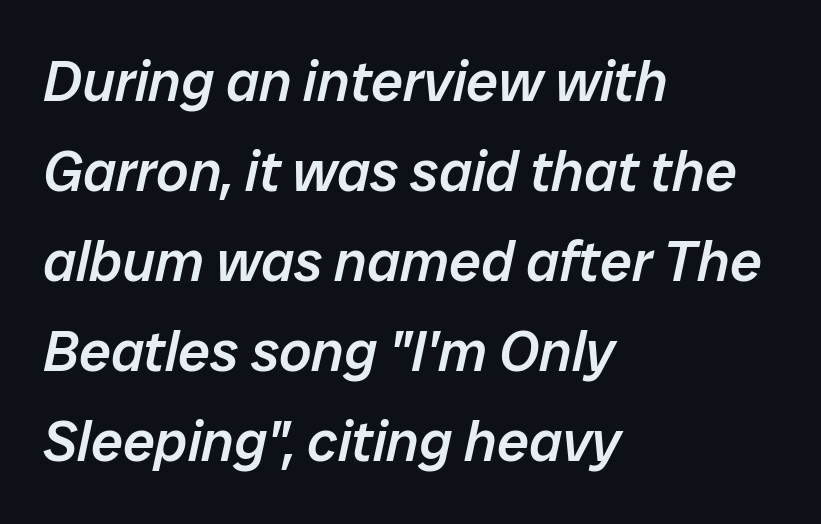
Each glyph is drawn with semibold strokes, heavier than normal yet not fully bold. Alignment: flush left. Just letters on the line, the space beneath them empty. Looks like regular typesetting: each glyph gets only the width it needs. Vertically, the passage feels balanced, rows spaced as you'd expect.
